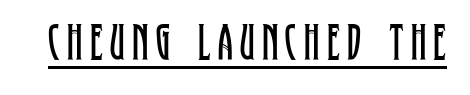
Q: Is the text bold? A: No.
Q: Is the text italic (slanted)? A: No, it is upright.
Q: Is the typeface a serif or a sans-serif typeface? A: Serif.
Q: Is the text underlined? A: Yes.
Q: Width (condensed, normal, or wide)? A: Condensed.
Q: Stroke contrast? A: Low.
Q: x-height? A: Large.
Q: Monospaced? A: No.
